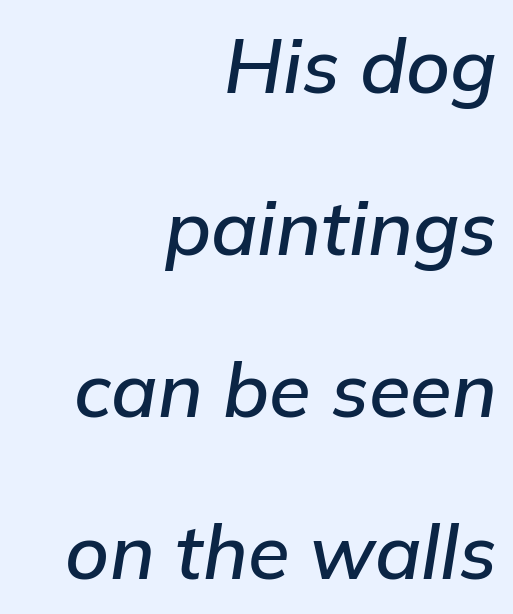
{"italic": "yes", "lean": "right", "slant_degrees": 9, "width": "normal", "stroke_contrast": "low", "x_height": "medium", "monospaced": "no", "underline": "no", "align": "right", "line_spacing": "loose", "line_spacing_ratio": 2.13, "letter_spacing": "normal", "letter_spacing_em": 0.0, "glyph_px": 76}
